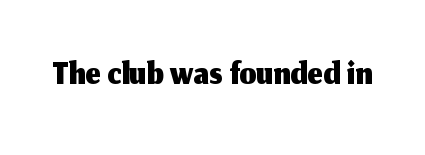
{"serif": "no", "italic": "no", "width": "normal", "stroke_contrast": "medium", "x_height": "medium", "monospaced": "no", "underline": "no", "letter_spacing": "normal", "letter_spacing_em": 0.0, "glyph_px": 54}
